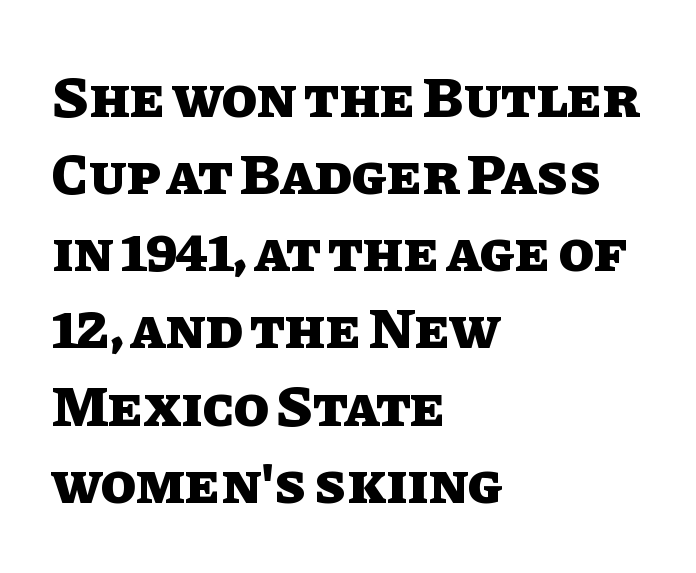
{"italic": "no", "bold": "yes", "weight": "heavy", "width": "normal", "stroke_contrast": "low", "x_height": "large", "monospaced": "no", "underline": "no", "align": "left", "line_spacing": "normal", "line_spacing_ratio": 1.33, "letter_spacing": "normal", "letter_spacing_em": 0.0, "glyph_px": 58}
